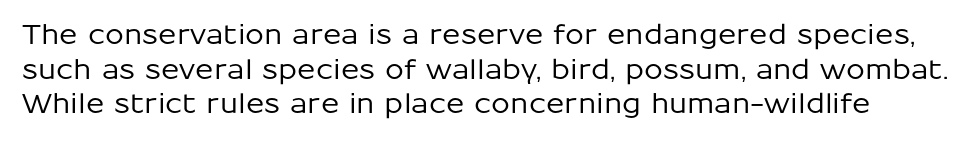
Does the lettering tilt? It doesn't — this is upright. Leading matches the norm, producing a regular column. Underlining? Definitely not there. Honestly, the letter spacing is just normal — you wouldn't notice it.
